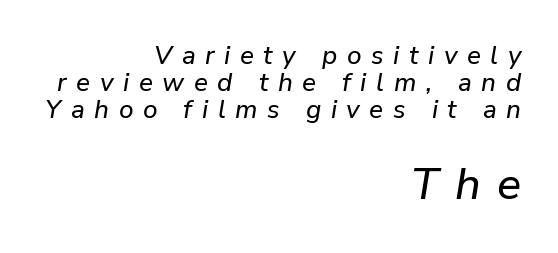
The lower block of text is set noticeably larger than the block above it. Quick note: interline space is minimal. Does the copy run flush right? Yes — the right margin is perfectly even. Beneath every word, the page is bare.
